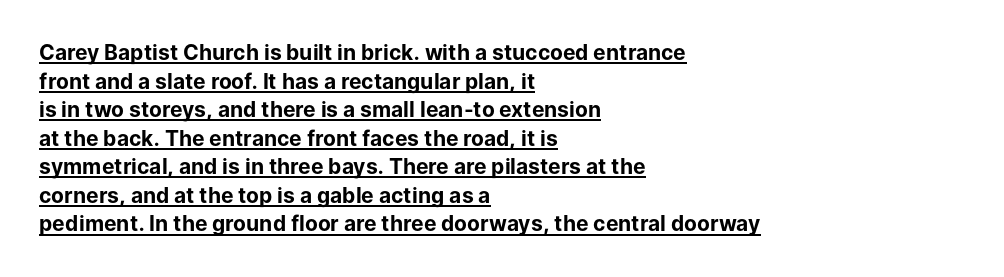
The image shows 21 px bold type, upright; set left-aligned, normal line spacing (1.36x), normal letter spacing, underlined.
